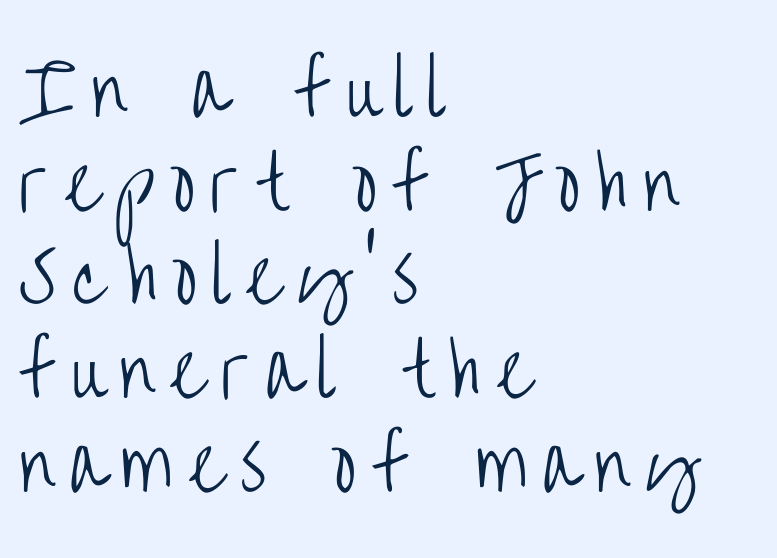
Does the type have serifs? No, each stem ends abruptly. The rendering anchors every line to the left-hand side. Each new line begins a customary step beneath the previous one. The passage shown is not bold in any degree. Think of a printed novel: that variable character pitch is what you see here. Glyph-to-glyph distance is far greater than everyday printed text.
